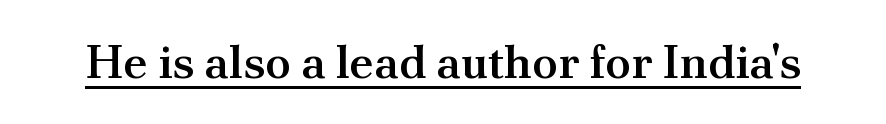
{"serif": "yes", "italic": "no", "bold": "semi", "weight": "semibold", "width": "normal", "stroke_contrast": "medium", "x_height": "small", "monospaced": "no", "underline": "yes", "letter_spacing": "normal", "letter_spacing_em": 0.0, "glyph_px": 47}
